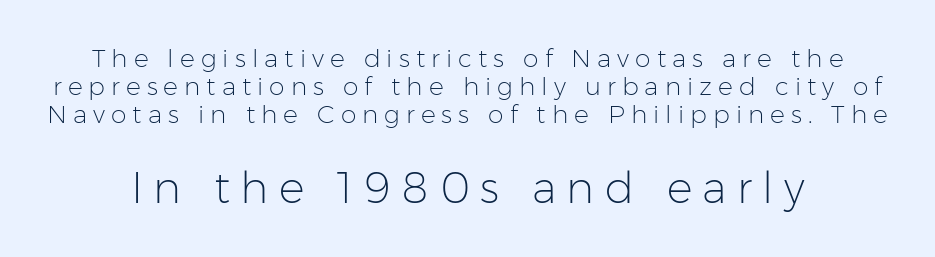
{"serif": "no", "italic": "no", "bold": "no", "weight": "light", "width": "normal", "stroke_contrast": "low", "x_height": "medium", "monospaced": "no", "underline": "no", "line_spacing": "tight", "line_spacing_ratio": 1.13, "letter_spacing": "wide", "letter_spacing_em": 0.24, "larger_block": "second", "size_ratio": 1.72, "glyph_px": 43}
